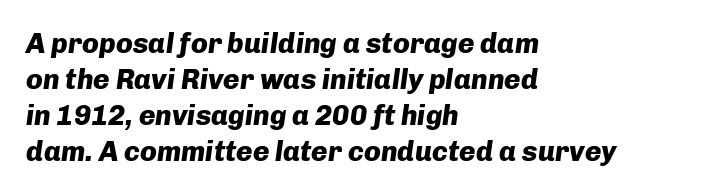
The image shows 28 px heavy type, italic (leaning right); set left-aligned, normal line spacing (1.28x), normal letter spacing, not underlined; low stroke contrast and a medium x-height.
